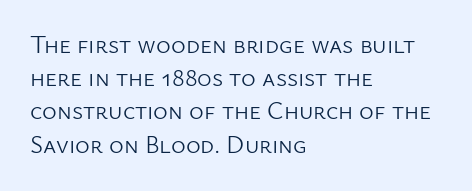
These lines sit exactly where default settings would place them. Decoration check: the copy has no underline. The typeface has the unassuming heft of standard copy or less. Horizontal alignment here is leftward, the default for most running prose.
